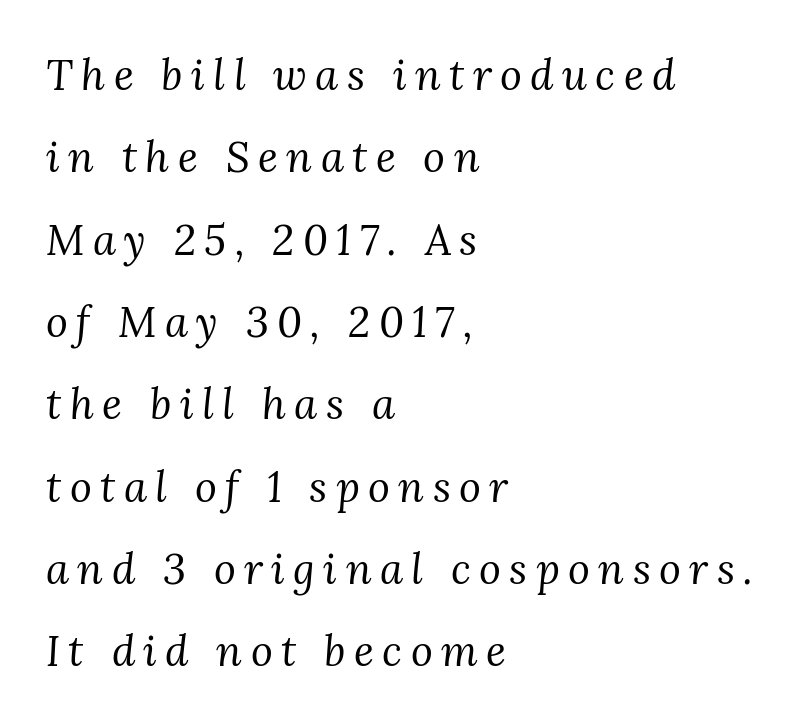
{"serif": "yes", "italic": "yes", "lean": "right", "slant_degrees": 3, "bold": "no", "weight": "regular", "width": "normal", "stroke_contrast": "medium", "x_height": "medium", "monospaced": "no", "underline": "no", "align": "left", "line_spacing": "loose", "line_spacing_ratio": 1.96, "letter_spacing": "wide", "letter_spacing_em": 0.2, "glyph_px": 42}
